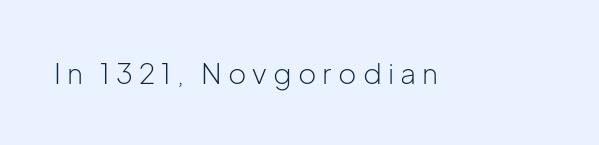
{"serif": "no", "italic": "no", "bold": "no", "weight": "light", "width": "normal", "stroke_contrast": "low", "x_height": "medium", "monospaced": "no", "underline": "no", "letter_spacing": "wide", "letter_spacing_em": 0.22, "glyph_px": 28}
